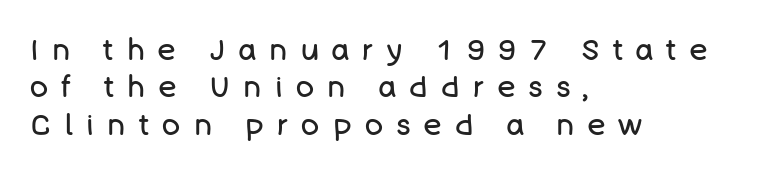
The image shows 30 px regular-weight sans-serif type, upright; set left-aligned, normal line spacing (1.25x), unusually wide letter spacing (+0.45 em), not underlined; low stroke contrast and a large x-height.
